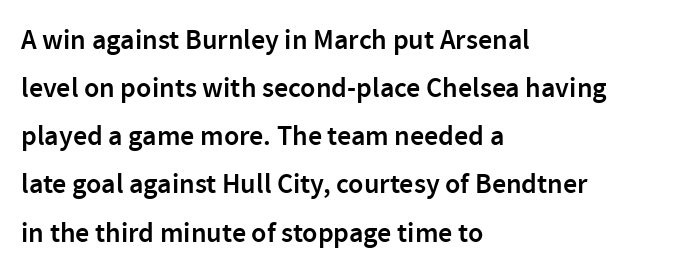
The image shows 28 px semibold sans-serif type, upright; set left-aligned, line spacing 1.72x, normal letter spacing, not underlined; a medium x-height.
